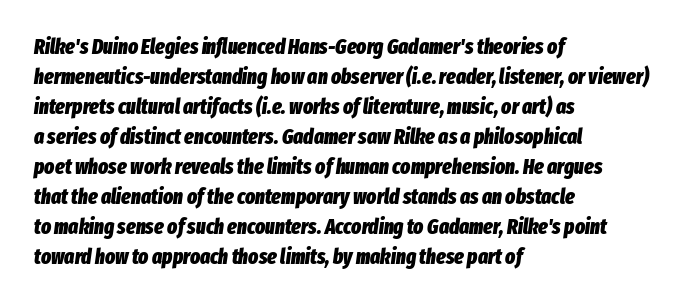
The image shows 21 px bold type, italic (leaning right); set left-aligned, normal line spacing (1.43x), normal letter spacing, not underlined.
